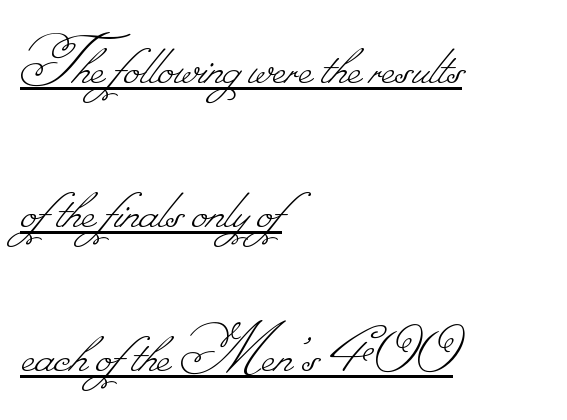
{"bold": "no", "weight": "thin", "width": "normal", "stroke_contrast": "low", "monospaced": "no", "underline": "yes", "align": "left", "line_spacing": "loose", "line_spacing_ratio": 1.97, "letter_spacing": "normal", "letter_spacing_em": 0.0, "glyph_px": 73}
